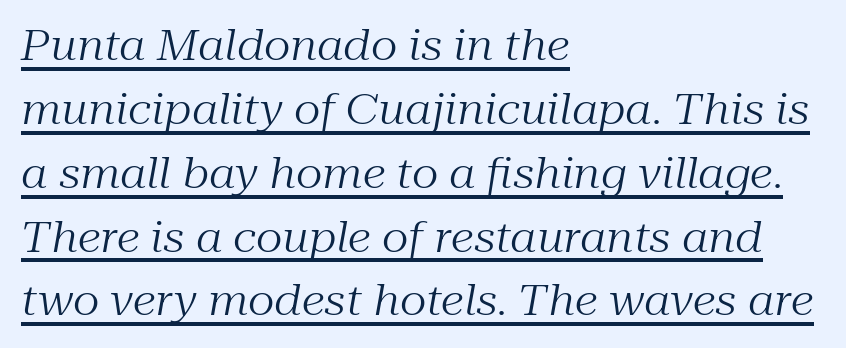
The letterforms sit shoulder to shoulder at normal distance. Each line of the rendering has a horizontal stroke beneath the glyphs. This sample has the flowing, uneven cadence of proportional lettering. All the whitespace from short lines collects on the right.
